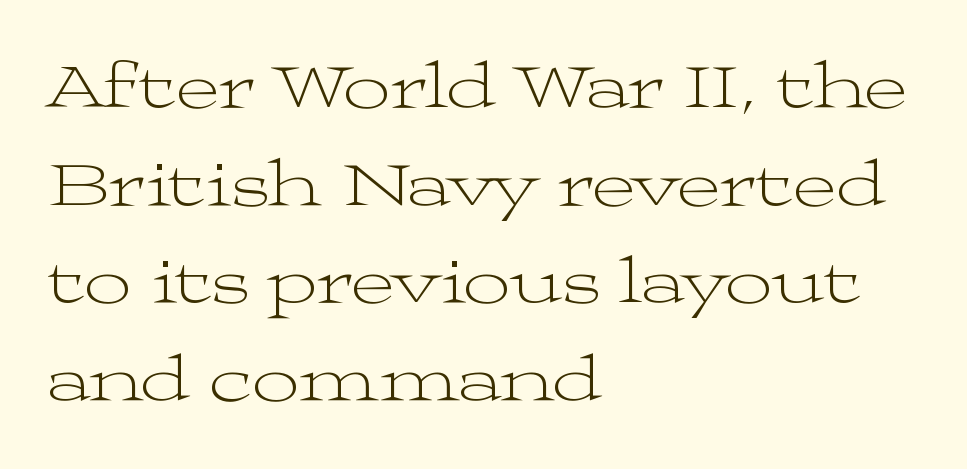
{"serif": "yes", "italic": "no", "bold": "no", "weight": "light", "width": "wide", "stroke_contrast": "medium", "x_height": "medium", "monospaced": "no", "underline": "no", "align": "left", "line_spacing": "normal", "line_spacing_ratio": 1.48, "letter_spacing": "normal", "letter_spacing_em": 0.0, "glyph_px": 66}
